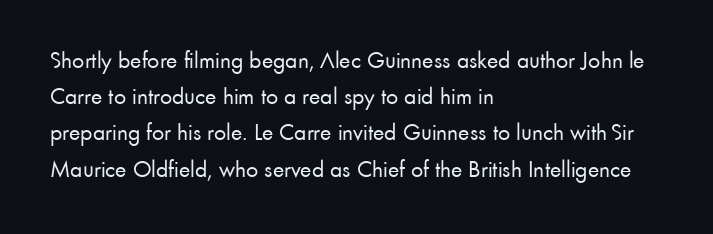
{"italic": "no", "bold": "no", "underline": "no", "align": "left", "line_spacing": "normal", "line_spacing_ratio": 1.51, "letter_spacing": "normal", "letter_spacing_em": 0.0, "glyph_px": 24}
